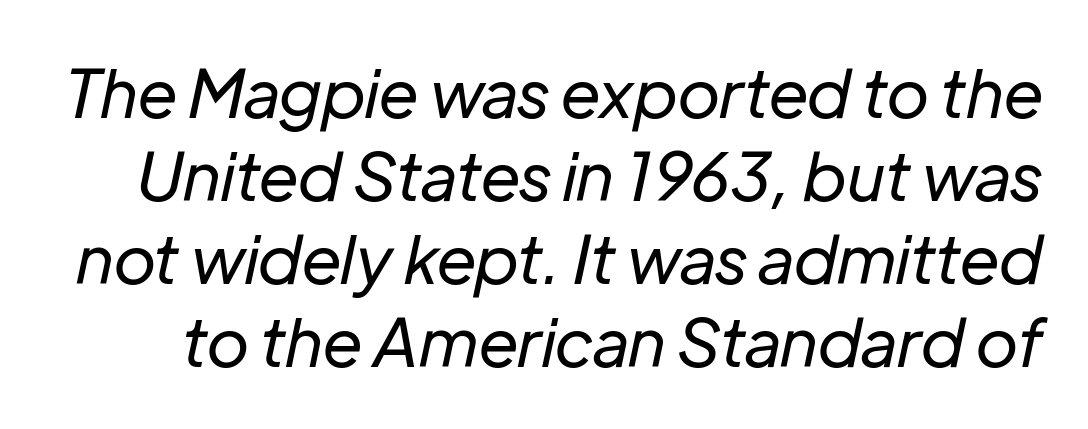
The image shows 67 px regular-weight type, italic (leaning right); set line spacing 1.24x, normal letter spacing, not underlined; low stroke contrast and a medium x-height.
